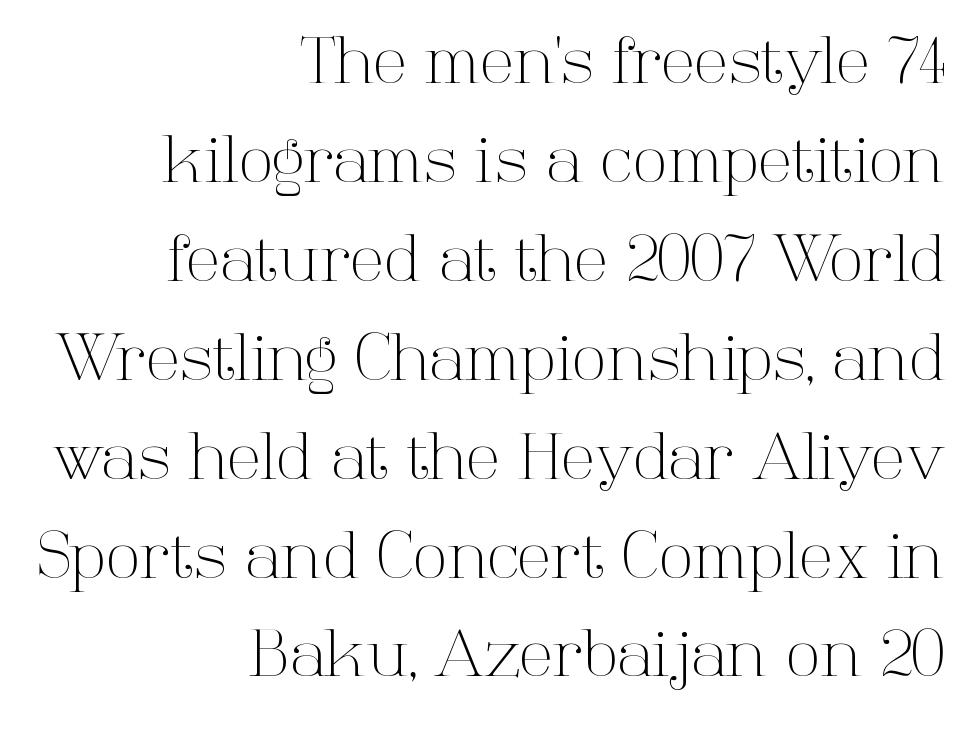
The image shows 63 px light serif type, upright; set right-aligned, normal line spacing (1.57x), normal letter spacing, not underlined; high stroke contrast and a medium x-height.
